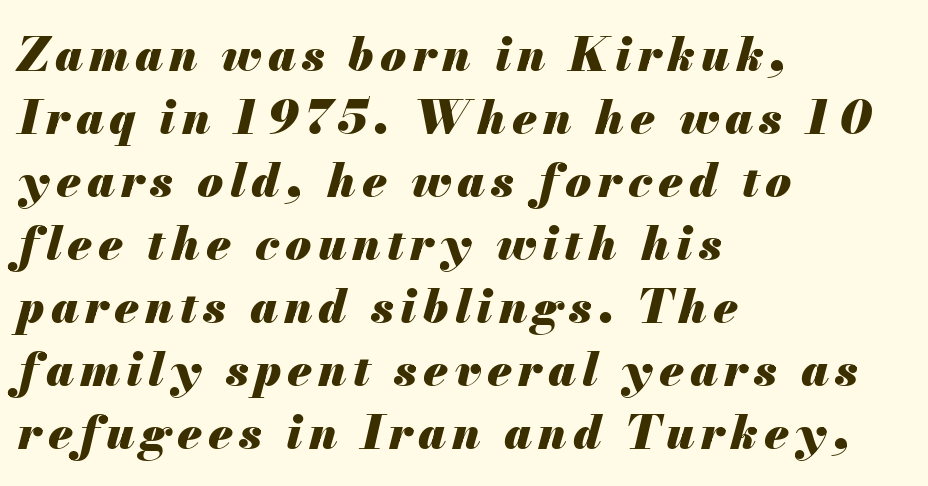
Layout note: lines flush left. There's an unmistakable incline to the writing here. Glance below the letters and you will spot only blank space. These lines are rendered in a variable-pitch font. Vertically, the passage feels balanced, rows spaced as you'd expect. Bold? Absolutely — the strokes are thick and heavy.
